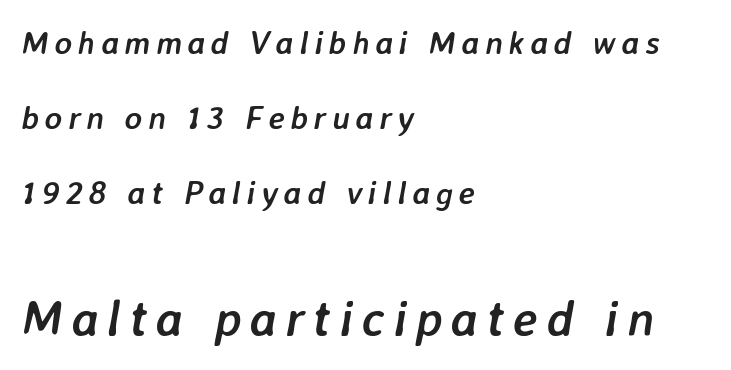
The image shows 50 px semibold type, italic (leaning right); set left-aligned, loose line spacing (2.27x), not underlined; the second (bottom) block is 1.52x larger; low stroke contrast and a medium x-height.
